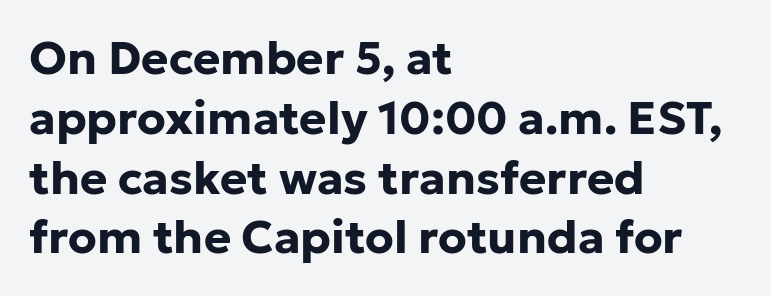
Q: Is the text bold? A: Yes.
Q: Is the text italic (slanted)? A: No, it is upright.
Q: Is the typeface a serif or a sans-serif typeface? A: Sans-serif.
Q: Is the text underlined? A: No.
Q: How is the paragraph aligned? A: Left-aligned.
Q: Is the spacing between letters normal or unusually wide? A: Normal.
Q: Is the spacing between lines tight, normal or loose? A: Normal.
Q: Width (condensed, normal, or wide)? A: Normal.
Q: Stroke contrast? A: Low.
Q: x-height? A: Medium.
Q: Monospaced? A: No.
